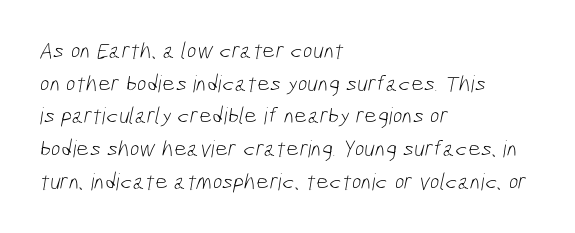
{"bold": "no", "underline": "no", "align": "left", "line_spacing": "normal", "line_spacing_ratio": 1.42, "letter_spacing": "normal", "letter_spacing_em": 0.0, "glyph_px": 23}
